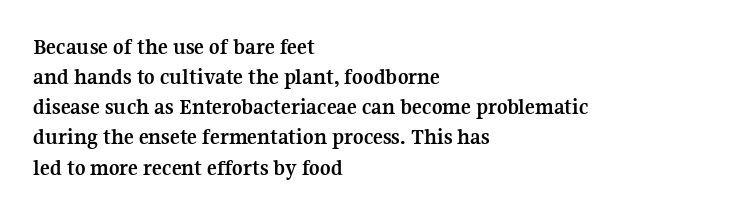
Does extra space separate the letters? No, they use regular spacing. The passage is arranged the way most books set body copy — flush left. Successive baselines arrive at the customary interval. Posture: upright roman. Is the type bold? Yes — the strokes are clearly thick and heavy.
